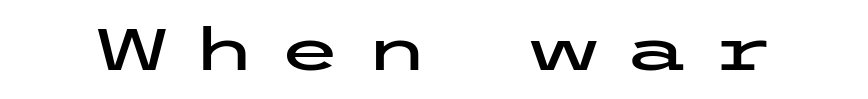
The image shows 58 px wide sans-serif type, upright; set unusually wide letter spacing (+0.39 em), not underlined; low stroke contrast and a medium x-height.
